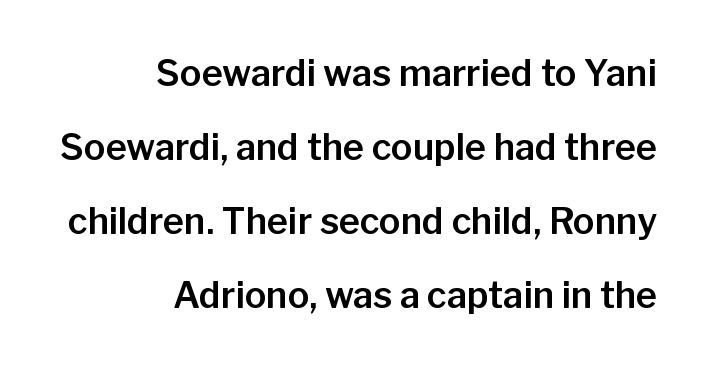
{"serif": "no", "italic": "no", "width": "normal", "stroke_contrast": "low", "x_height": "medium", "monospaced": "no", "underline": "no", "align": "right", "line_spacing": "loose", "line_spacing_ratio": 2.06, "letter_spacing": "normal", "letter_spacing_em": 0.0, "glyph_px": 36}
